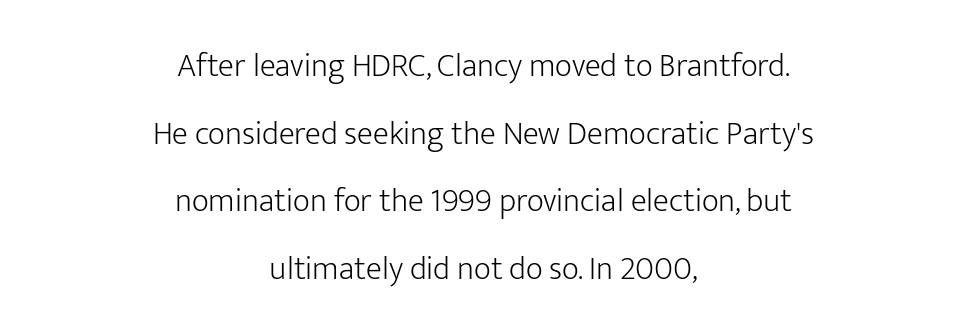
Q: Is the text bold? A: No.
Q: Is the text italic (slanted)? A: No, it is upright.
Q: Is the typeface a serif or a sans-serif typeface? A: Sans-serif.
Q: Is the text underlined? A: No.
Q: How is the paragraph aligned? A: Centered.
Q: Is the spacing between letters normal or unusually wide? A: Normal.
Q: Is the spacing between lines tight, normal or loose? A: Loose.
Q: Width (condensed, normal, or wide)? A: Normal.
Q: Stroke contrast? A: Low.
Q: x-height? A: Medium.
Q: Monospaced? A: No.
